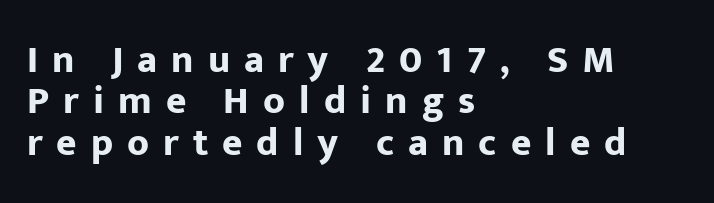
Q: Is the text bold? A: Yes.
Q: Is the text italic (slanted)? A: No, it is upright.
Q: Is the typeface a serif or a sans-serif typeface? A: Sans-serif.
Q: Is the text underlined? A: No.
Q: How is the paragraph aligned? A: Left-aligned.
Q: Is the spacing between letters normal or unusually wide? A: Unusually wide.
Q: Is the spacing between lines tight, normal or loose? A: Tight.
Q: Width (condensed, normal, or wide)? A: Normal.
Q: Stroke contrast? A: Low.
Q: x-height? A: Medium.
Q: Monospaced? A: No.
